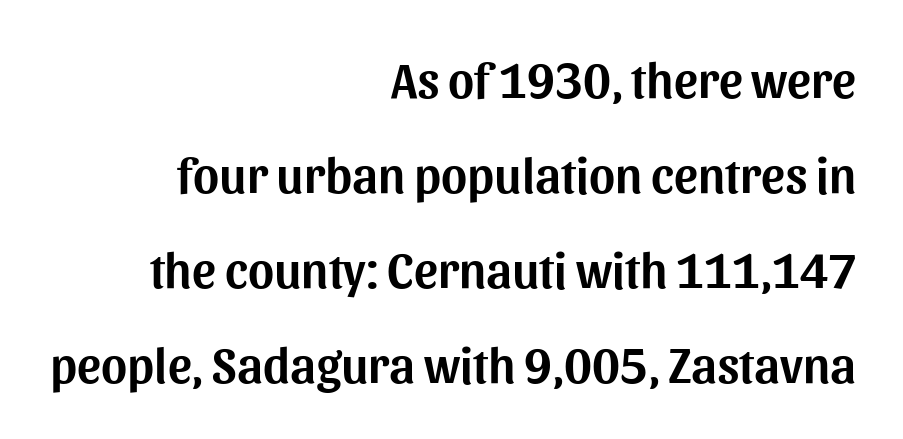
The image shows 50 px sans-serif type, upright; set right-aligned, loose line spacing (1.9x), normal letter spacing, not underlined; medium stroke contrast and a medium x-height.
